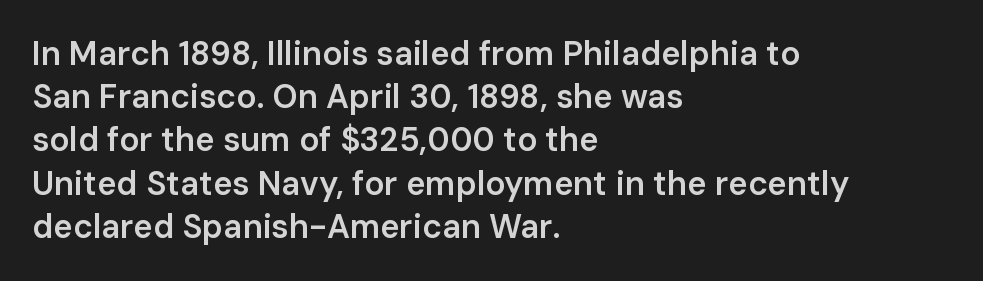
{"serif": "no", "italic": "no", "bold": "semi", "weight": "semibold", "width": "normal", "stroke_contrast": "low", "x_height": "medium", "monospaced": "no", "underline": "no", "align": "left", "line_spacing": "normal", "line_spacing_ratio": 1.31, "letter_spacing": "normal", "letter_spacing_em": 0.0, "glyph_px": 33}
